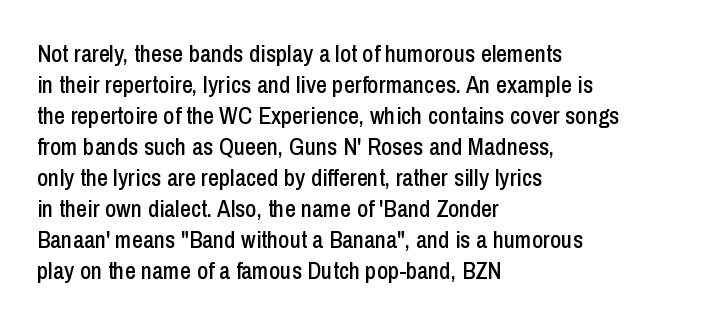
The rag falls on the right side of this text block. How would I describe the line gaps? Plain and ordinary. Ordinary non-slanted type is in use. The gaps between neighbouring characters are ordinary and unremarkable.
